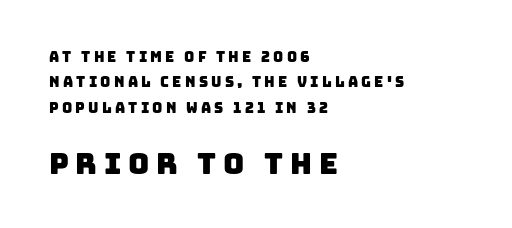
Where is the straight margin? On the left. Two sizes are in play, and the larger belongs to the second block. Nope, no serifs anywhere on these letters. Just letters on the line, the space beneath them empty. Proportional: the letters do not fall into vertical columns.
